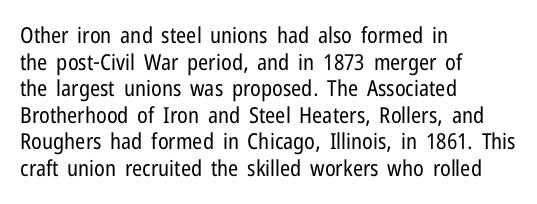
{"italic": "no", "bold": "no", "underline": "no", "align": "left", "line_spacing_ratio": 1.21, "letter_spacing": "normal", "letter_spacing_em": 0.0, "glyph_px": 22}
